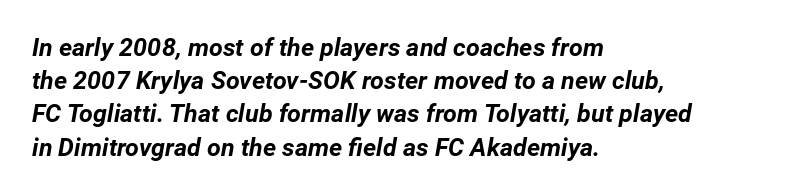
The area under the type is left untouched. Would a proofreader flag this as italicized? Yes. Tracking here is standard; glyphs follow each other at the usual distance. Visually the block forms a straight wall on the left and a jagged coastline on the right. A dark, heavy texture on the line: the type is bold. Evenly set lines give the paragraph a standard silhouette.
